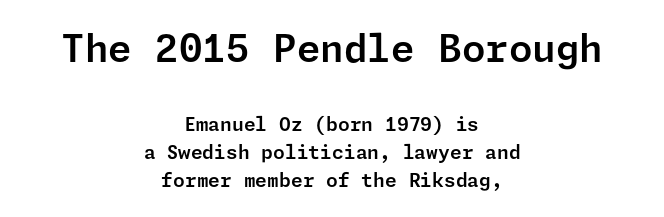
{"serif": "no", "italic": "no", "width": "normal", "stroke_contrast": "low", "x_height": "medium", "underline": "no", "align": "center", "line_spacing": "normal", "line_spacing_ratio": 1.48, "letter_spacing": "normal", "letter_spacing_em": 0.0, "larger_block": "first", "size_ratio": 2.0, "glyph_px": 38}
